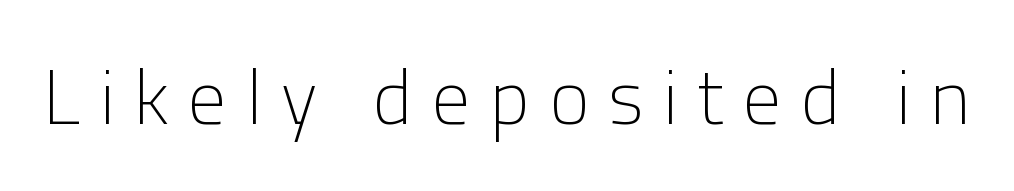
Posture: straight, roman, zero tilt. Is the stroke heavy? The answer is a plain regular-or-lighter. Serifs: no, the terminals of the letterforms are clean. Descender tails drop into unmarked territory.
